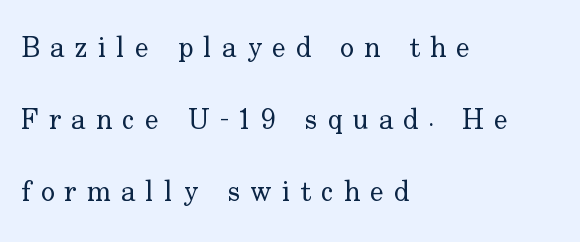
The image shows 29 px regular-weight serif type, upright; set left-aligned, loose line spacing (2.49x), unusually wide letter spacing (+0.35 em), not underlined; low stroke contrast and a small x-height.
